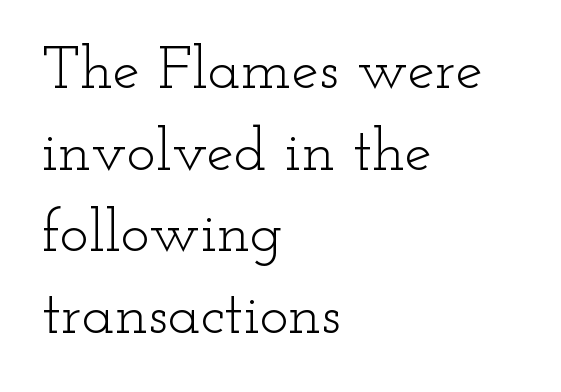
The image shows 61 px light, wide serif type, upright; set left-aligned, normal line spacing (1.34x), normal letter spacing, not underlined; low stroke contrast and a small x-height.
